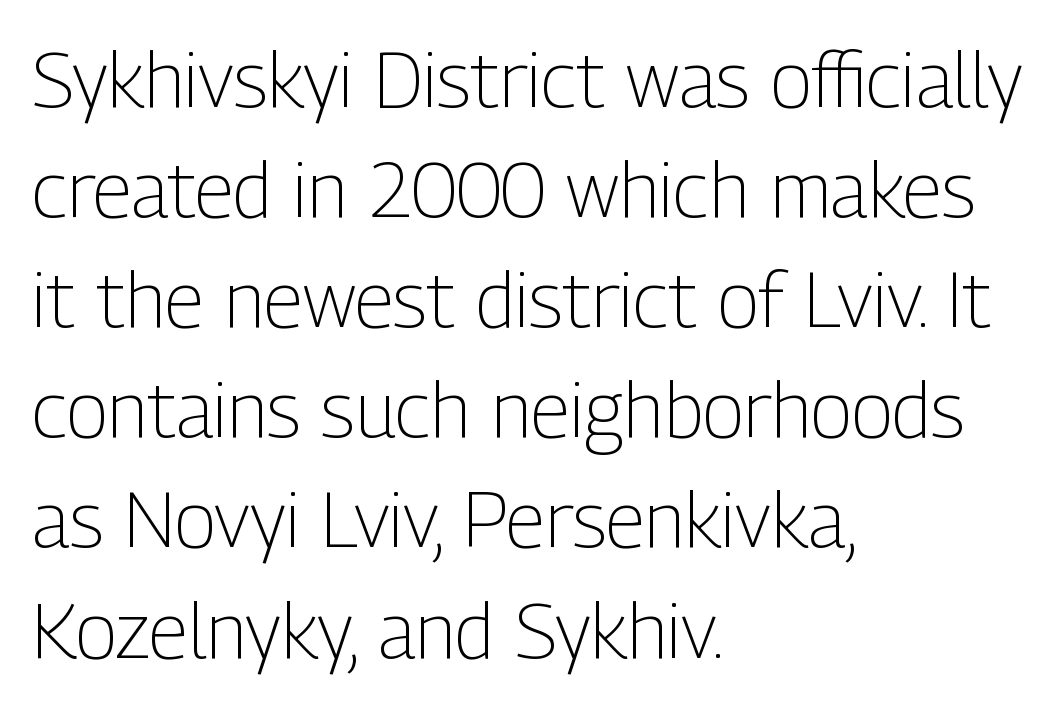
The image shows 77 px light, condensed sans-serif type, upright; set left-aligned, normal line spacing (1.43x), normal letter spacing, not underlined; low stroke contrast and a medium x-height.
